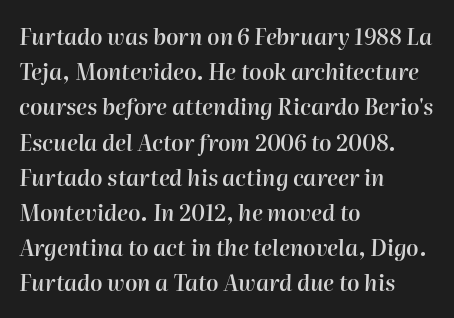
{"italic": "yes", "lean": "right", "slant_degrees": 2, "bold": "semi", "underline": "no", "align": "left", "line_spacing": "normal", "line_spacing_ratio": 1.6, "letter_spacing": "normal", "letter_spacing_em": 0.0, "glyph_px": 22}
